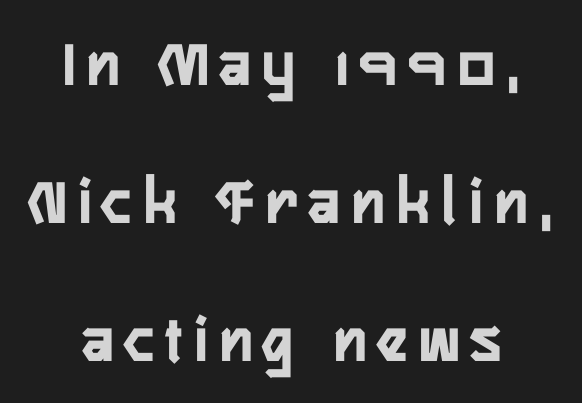
The image shows 68 px condensed sans-serif type, upright; set centered, loose line spacing (2.03x), not underlined; low stroke contrast and a medium x-height.
